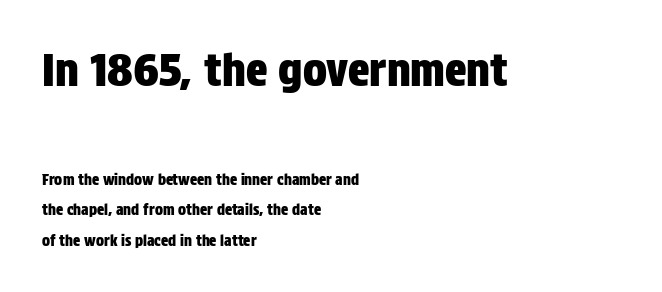
The image shows 45 px condensed sans-serif type, upright; set left-aligned, loose line spacing (2.04x), normal letter spacing, not underlined; the first (top) block is 3.0x larger; low stroke contrast and a large x-height.
